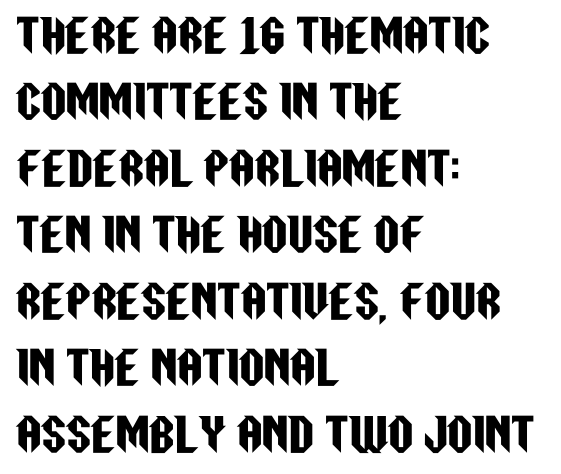
The paragraph shown leans on its left margin. The baseline area is clear. The lettering stays uniformly vertical, giving the passage a roman look. Here the designer chose a conventional face with non-uniform glyph widths.
